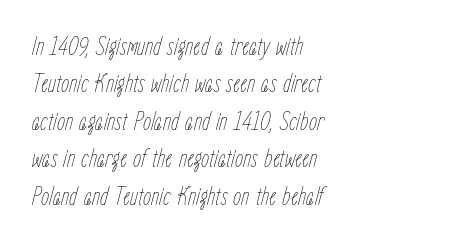
Successive baselines arrive at the customary interval. The letters sit at their default tracking, neither squeezed nor spread. If you drew a line through each stem, it would be angled. No chunkiness to these letters — they're not bold. Each row of text sits above clean, open space. A classic flush-left, rag-right setting is used for this passage.
